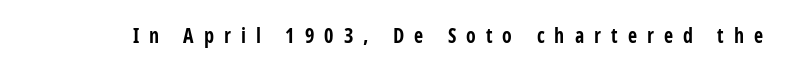
Someone cranked the tracking dial way up on this one. Does the lettering tilt? It doesn't — this is upright. The area under the type is left untouched. Bold? Absolutely — the strokes are thick and heavy.
